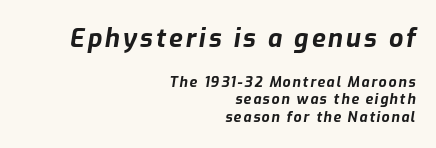
Casual observation: everything's shoved over to the right. Set as a true bold cut, around the 700 mark. The gap between lines stays unmarked. The letters are slanted; this is an italic face. Two sizes are in play, and the larger belongs to the first block.
